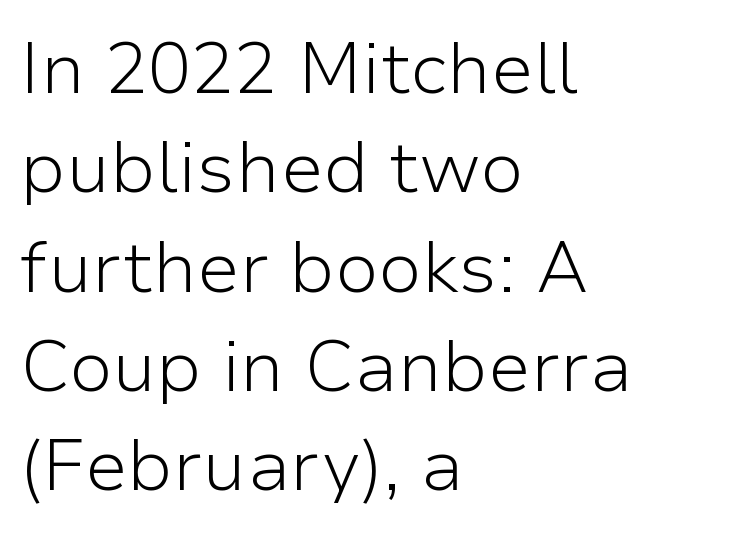
Q: Is the text bold? A: No.
Q: Is the text italic (slanted)? A: No, it is upright.
Q: Is the typeface a serif or a sans-serif typeface? A: Sans-serif.
Q: Is the text underlined? A: No.
Q: How is the paragraph aligned? A: Left-aligned.
Q: Is the spacing between letters normal or unusually wide? A: Normal.
Q: Is the spacing between lines tight, normal or loose? A: Normal.
Q: Width (condensed, normal, or wide)? A: Normal.
Q: Stroke contrast? A: Low.
Q: x-height? A: Medium.
Q: Monospaced? A: No.
